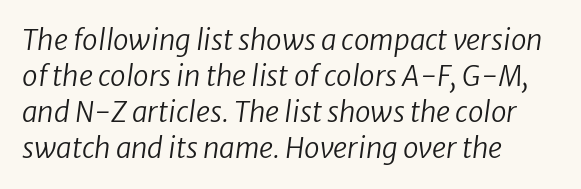
Horizontally, the lines are justified to the leading edge only. Would a proofreader flag this as italicized? Yes. Inter-character spacing is left at the font's built-in metrics. Type without underlining. The rendering uses natural spacing where letterforms have individual widths.
